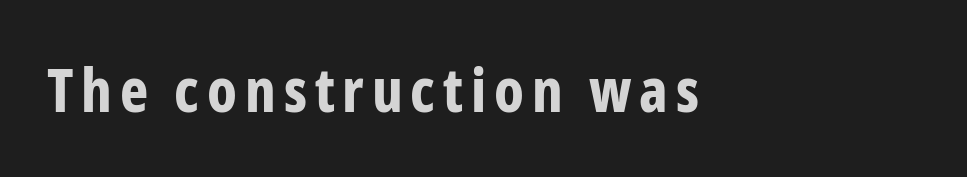
{"serif": "no", "italic": "no", "bold": "yes", "weight": "bold", "width": "condensed", "stroke_contrast": "low", "x_height": "medium", "monospaced": "no", "underline": "no", "align": "left", "glyph_px": 60}
